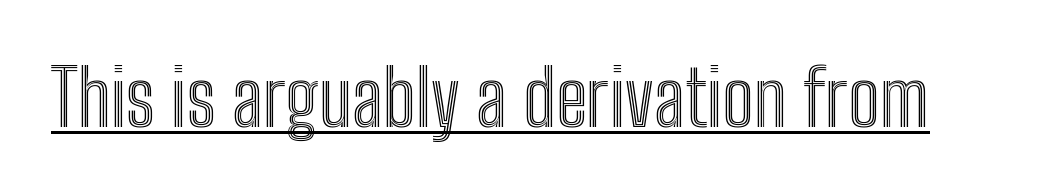
The image shows 77 px condensed type, upright; set normal letter spacing, underlined; a medium x-height.
